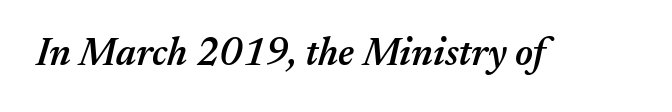
Q: Is the text bold? A: Semi-bold.
Q: Is the text italic (slanted)? A: Yes, it leans right by about 17 degrees.
Q: Is the text underlined? A: No.
Q: Is the spacing between letters normal or unusually wide? A: Normal.
Q: Width (condensed, normal, or wide)? A: Normal.
Q: Stroke contrast? A: Medium.
Q: x-height? A: Medium.
Q: Monospaced? A: No.
